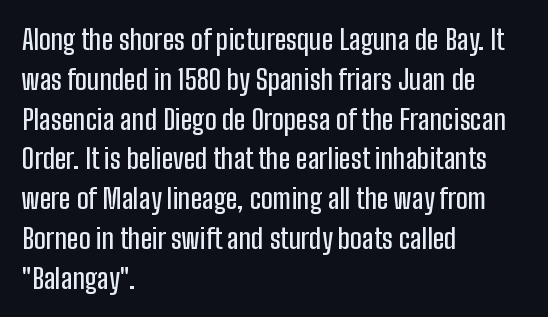
Q: Is the text italic (slanted)? A: No, it is upright.
Q: Is the typeface a serif or a sans-serif typeface? A: Sans-serif.
Q: Is the text underlined? A: No.
Q: How is the paragraph aligned? A: Left-aligned.
Q: Is the spacing between letters normal or unusually wide? A: Normal.
Q: Is the spacing between lines tight, normal or loose? A: Normal.
Q: Width (condensed, normal, or wide)? A: Condensed.
Q: Stroke contrast? A: Low.
Q: x-height? A: Medium.
Q: Monospaced? A: No.
